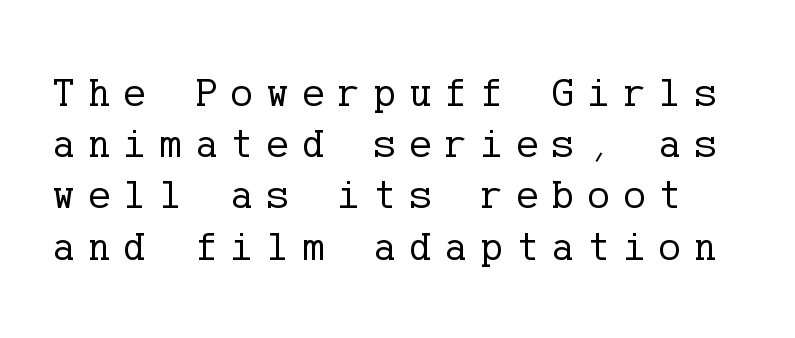
Notice how descenders clear the ascenders below comfortably — that's standard leading. Serifs: yes, visible at the terminals of the letterforms. Characters remain perfectly vertical along every line. The typesetting does not lean heavy: it is not bold. Short note: letters widely spaced. Glance below the letters and you will spot only blank space.
